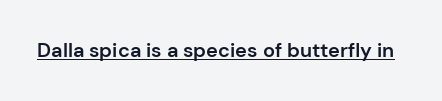
Vertical strokes here are truly vertical. Firm but not heavy-handed strokes: this text is semibold. A typographer would call this underscored text. Students, note that the glyphs here touch the page at normal intervals.
